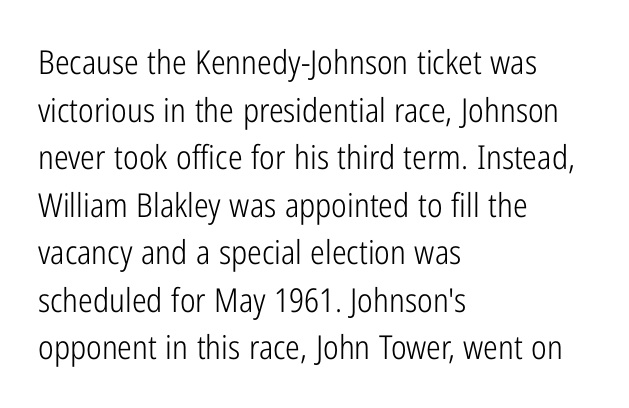
Quick note: not italic, upright. The space directly below the letters is spotless. These lines stack with their left ends in a neat column. Regular leading.
